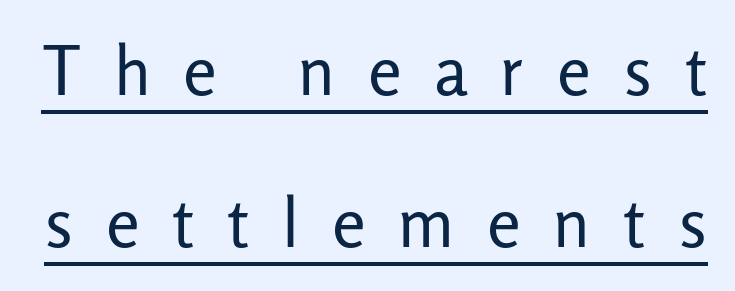
Spacing between characters has been opened up far beyond the box default. Characters remain perfectly vertical along every line. To sum up the face: it is a sans, with no serifs. A great deal of white space separates one row of letters from the next. Spacing verdict: proportional, widths tailored to each character. On a weight scale, this lands at 450 or below.
